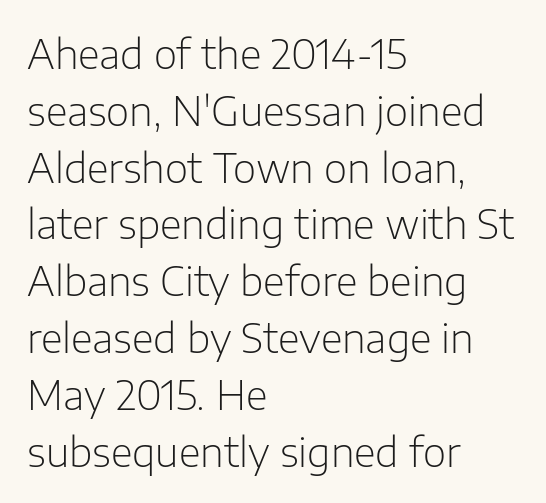
Q: Is the text bold? A: No.
Q: Is the text italic (slanted)? A: No, it is upright.
Q: Is the typeface a serif or a sans-serif typeface? A: Sans-serif.
Q: Is the text underlined? A: No.
Q: How is the paragraph aligned? A: Left-aligned.
Q: Is the spacing between letters normal or unusually wide? A: Normal.
Q: Is the spacing between lines tight, normal or loose? A: Normal.
Q: Width (condensed, normal, or wide)? A: Normal.
Q: Stroke contrast? A: Low.
Q: x-height? A: Medium.
Q: Monospaced? A: No.
